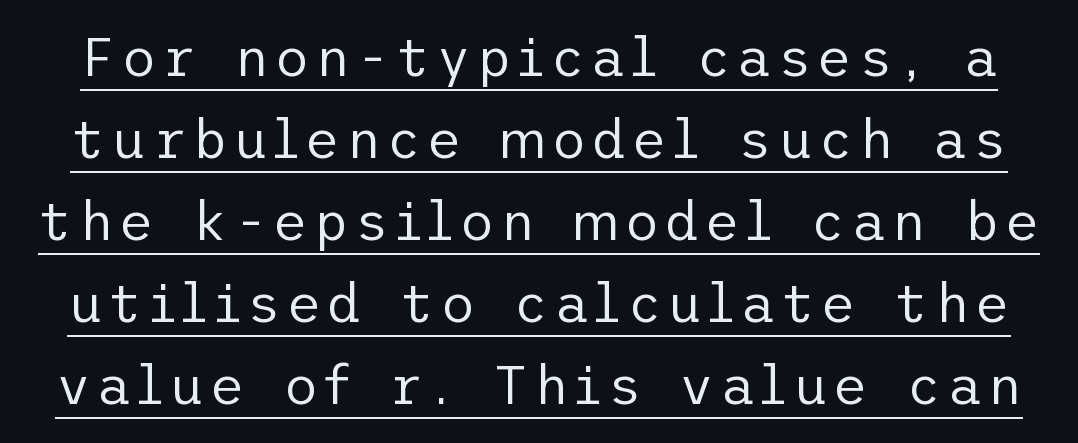
The glyphs are accompanied by a horizontal stroke just below them. These lines were composed using upright roman letters. Unbolded letterforms with no extra heft. Rows of type keep a routine distance in the vertical direction.
